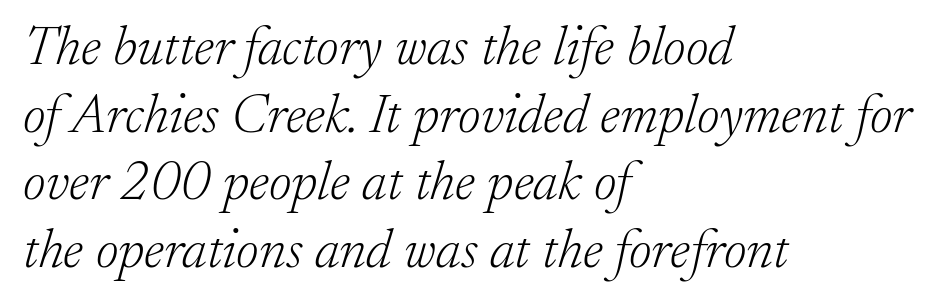
The image shows 55 px light serif type, italic (leaning right); set left-aligned, line spacing 1.23x, normal letter spacing, not underlined; low stroke contrast and a small x-height.
